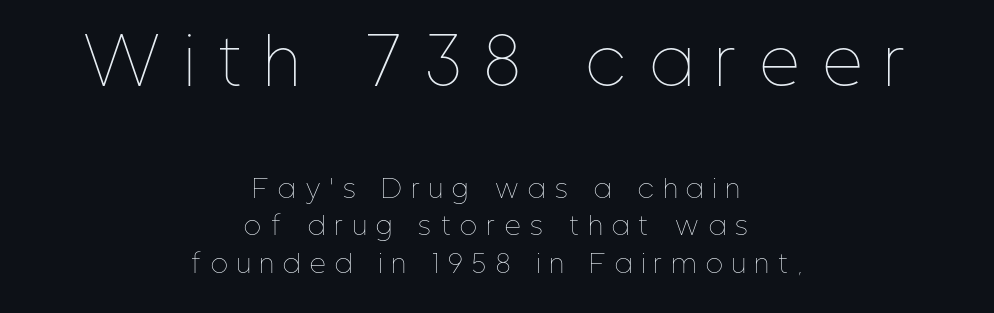
Q: Is the text bold? A: No.
Q: Is the text italic (slanted)? A: No, it is upright.
Q: Is the text underlined? A: No.
Q: How is the paragraph aligned? A: Centered.
Q: Is the spacing between letters normal or unusually wide? A: Unusually wide.
Q: Is the spacing between lines tight, normal or loose? A: Normal.
Q: Which block of text is set in a larger size, the first (top) or the second (bottom)? A: The first (top) one.
Q: Width (condensed, normal, or wide)? A: Condensed.
Q: Stroke contrast? A: Low.
Q: x-height? A: Medium.
Q: Monospaced? A: No.
